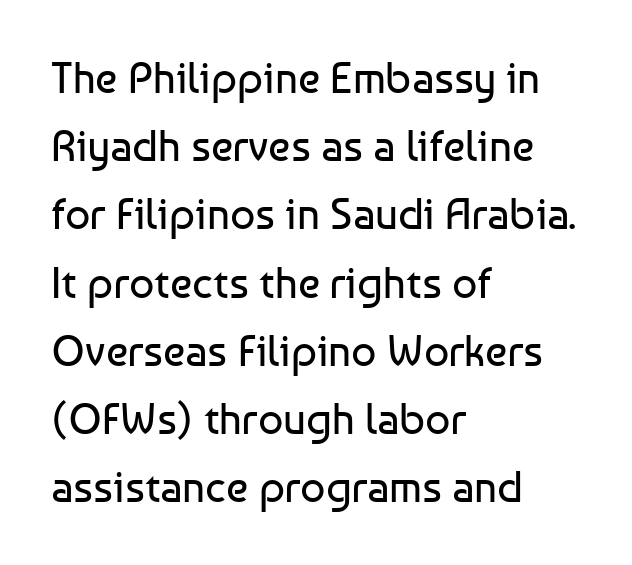
The image shows 44 px regular-weight sans-serif type, upright; set left-aligned, normal line spacing (1.55x), normal letter spacing, not underlined; low stroke contrast and a medium x-height.
